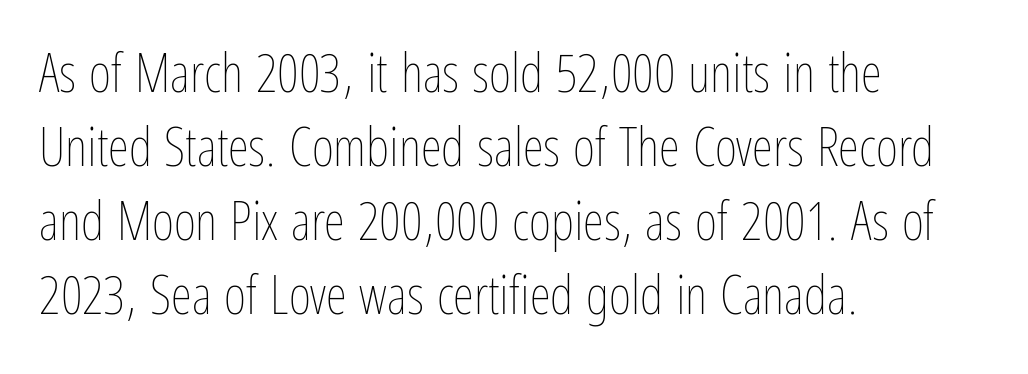
Letter spacing: default. Unbolded letterforms with no extra heft. The letters stand upright; this is a roman face. Lines of text with bare space underneath. Line beginnings align vertically; line endings do not. Note the varied advance widths — an 'i' is clearly narrower than an 'm'.
